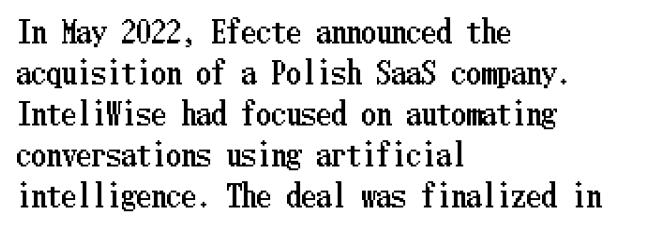
{"italic": "no", "width": "condensed", "stroke_contrast": "low", "x_height": "medium", "underline": "no", "align": "left", "line_spacing": "normal", "line_spacing_ratio": 1.37, "letter_spacing": "normal", "letter_spacing_em": 0.0, "glyph_px": 30}
